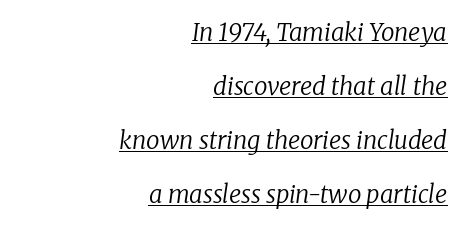
{"italic": "yes", "lean": "right", "slant_degrees": 8, "bold": "no", "underline": "yes", "align": "right", "line_spacing": "loose", "line_spacing_ratio": 2.25, "letter_spacing": "normal", "letter_spacing_em": 0.0, "glyph_px": 24}
